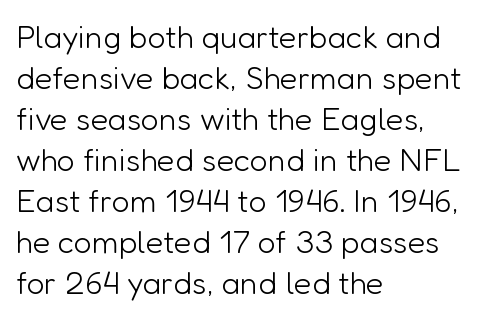
{"serif": "no", "italic": "no", "bold": "no", "weight": "light", "width": "normal", "stroke_contrast": "low", "x_height": "medium", "monospaced": "no", "underline": "no", "align": "left", "line_spacing": "normal", "line_spacing_ratio": 1.28, "letter_spacing": "normal", "letter_spacing_em": 0.0, "glyph_px": 32}
